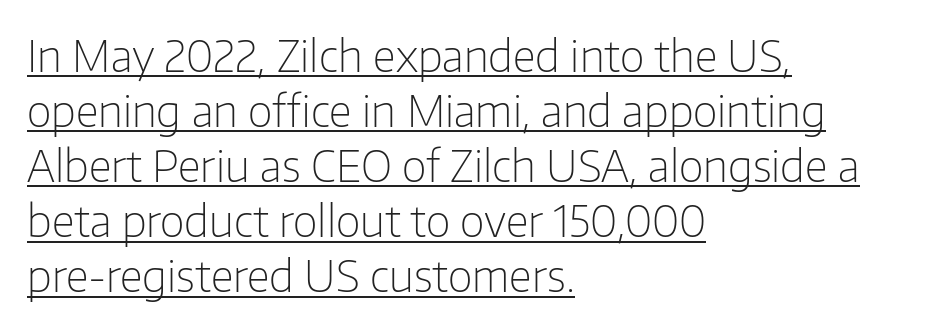
{"serif": "no", "italic": "no", "bold": "no", "weight": "light", "width": "normal", "stroke_contrast": "low", "x_height": "medium", "monospaced": "no", "underline": "yes", "align": "left", "line_spacing": "normal", "line_spacing_ratio": 1.28, "letter_spacing": "normal", "letter_spacing_em": 0.0, "glyph_px": 43}
